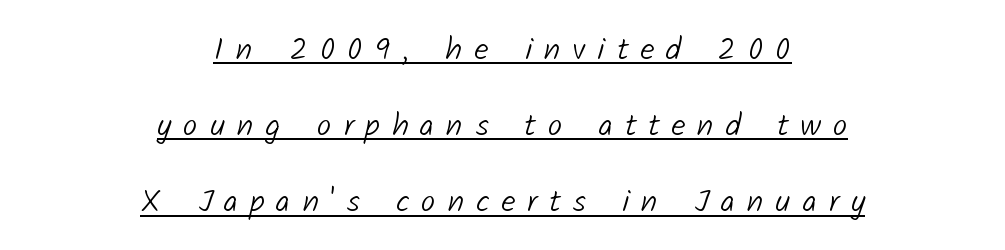
The image shows 32 px light sans-serif type; set centered, loose line spacing (2.38x), unusually wide letter spacing (+0.37 em), underlined; low stroke contrast and a medium x-height.
